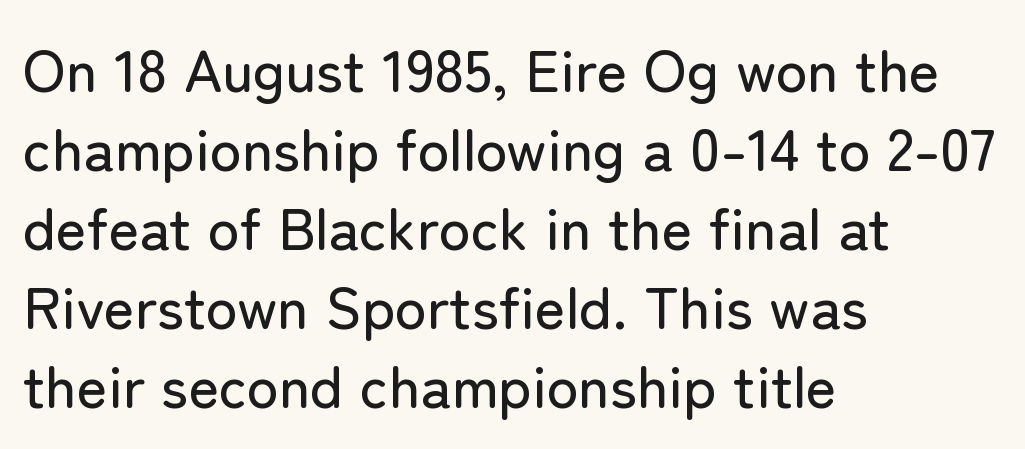
Check the space under the baseline: it is left empty. A normal amount of white space separates one row of letters from the next. The compositor pushed each line to the left boundary. Note the varied advance widths — an 'i' is clearly narrower than an 'm'. Do the letters lean? They stand straight.
